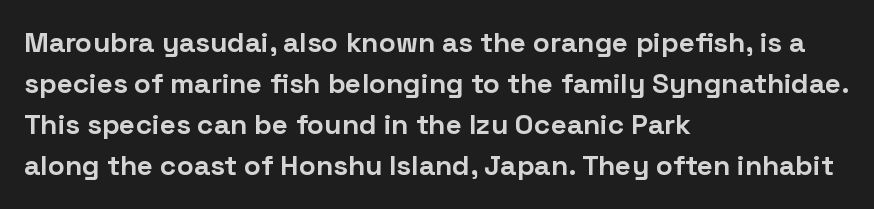
Q: Is the text bold? A: Yes.
Q: Is the text italic (slanted)? A: No, it is upright.
Q: Is the typeface a serif or a sans-serif typeface? A: Sans-serif.
Q: Is the text underlined? A: No.
Q: How is the paragraph aligned? A: Left-aligned.
Q: Is the spacing between letters normal or unusually wide? A: Normal.
Q: Is the spacing between lines tight, normal or loose? A: Normal.
Q: Width (condensed, normal, or wide)? A: Normal.
Q: Stroke contrast? A: Low.
Q: x-height? A: Medium.
Q: Monospaced? A: No.
